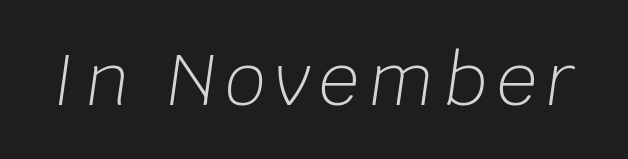
Q: Is the text bold? A: No.
Q: Is the text italic (slanted)? A: Yes, it leans right by about 8 degrees.
Q: Is the text underlined? A: No.
Q: Width (condensed, normal, or wide)? A: Normal.
Q: Stroke contrast? A: Low.
Q: x-height? A: Large.
Q: Monospaced? A: No.
